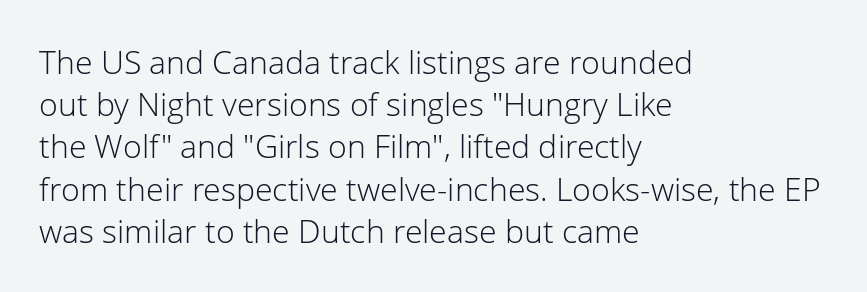
The image shows 32 px light sans-serif type, upright; set left-aligned, normal line spacing (1.32x), normal letter spacing, not underlined; low stroke contrast and a medium x-height.
